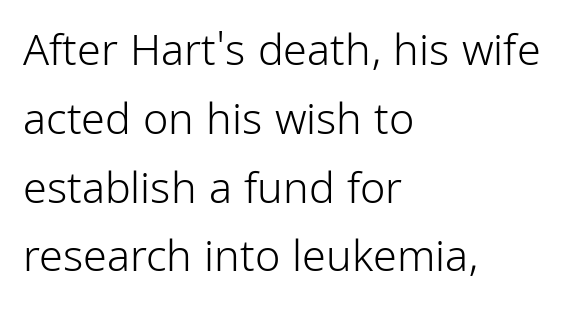
The paragraph has a hard left edge and a soft right edge. Looks like regular typesetting: each glyph gets only the width it needs. The type is set solid horizontally, with unmodified tracking. Beneath every word, the page is bare. Nope, no serifs anywhere on these letters. Weight: in the light-to-regular range.
